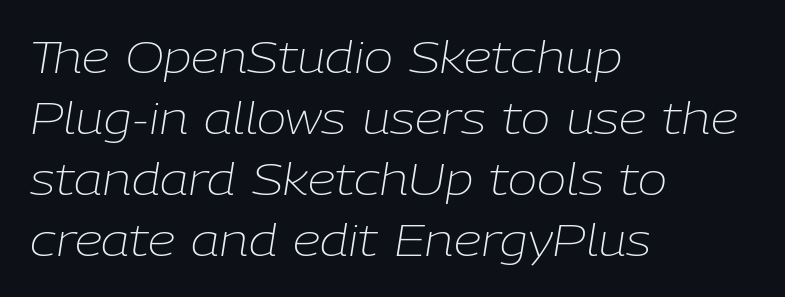
The image shows 44 px light type, italic (leaning right); set left-aligned, normal line spacing (1.39x), normal letter spacing, not underlined; low stroke contrast and a medium x-height.
